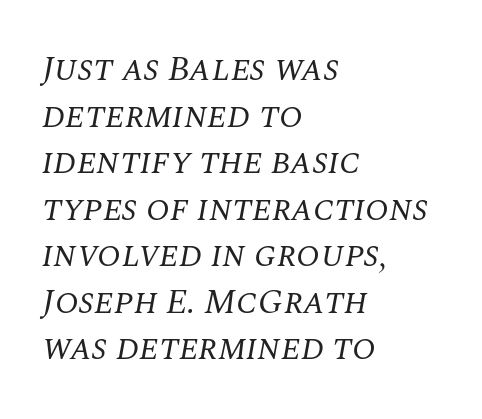
Q: Is the text bold? A: No.
Q: Is the text italic (slanted)? A: Yes, it leans right by about 10 degrees.
Q: Is the typeface a serif or a sans-serif typeface? A: Serif.
Q: Is the text underlined? A: No.
Q: How is the paragraph aligned? A: Left-aligned.
Q: Is the spacing between letters normal or unusually wide? A: Normal.
Q: Is the spacing between lines tight, normal or loose? A: Normal.
Q: Width (condensed, normal, or wide)? A: Normal.
Q: Stroke contrast? A: Medium.
Q: x-height? A: Large.
Q: Monospaced? A: No.
